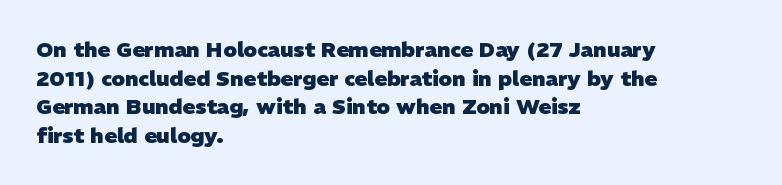
{"bold": "yes", "underline": "no", "align": "left", "line_spacing": "normal", "line_spacing_ratio": 1.36, "letter_spacing": "normal", "letter_spacing_em": 0.0, "glyph_px": 21}
